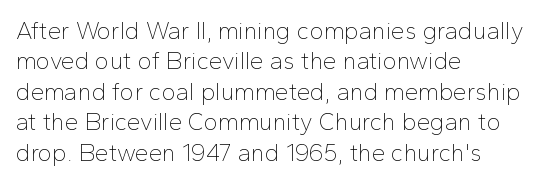
The type sits square on the baseline with zero lean. Only glyphs here, with clear space below each row. This sample is left-justified, so line endings fall wherever the words run out. Nothing unusual about the tracking: characters are spaced as the font intends. No extra ink here — the face is not bold.
